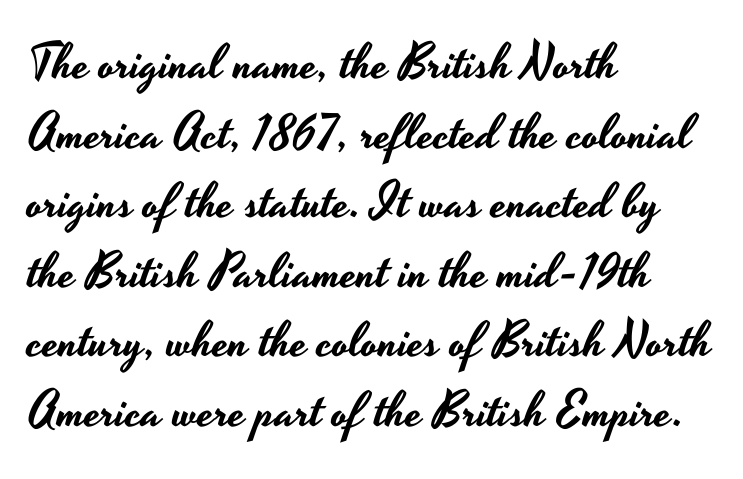
The line texture is even and compact thanks to regular tracking. This sample uses a sans-serif face. The lines are quadded left. A normal amount of white space separates one row of letters from the next. You could not count columns in this text — the font is proportionally spaced.
